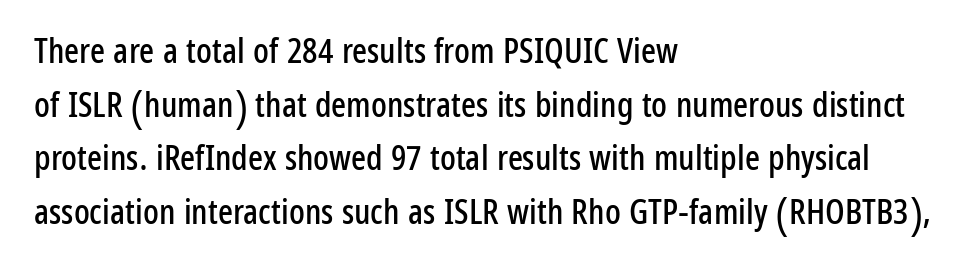
{"serif": "no", "italic": "no", "width": "condensed", "stroke_contrast": "low", "x_height": "medium", "monospaced": "no", "underline": "no", "align": "left", "line_spacing": "normal", "line_spacing_ratio": 1.53, "letter_spacing": "normal", "letter_spacing_em": 0.0, "glyph_px": 35}
